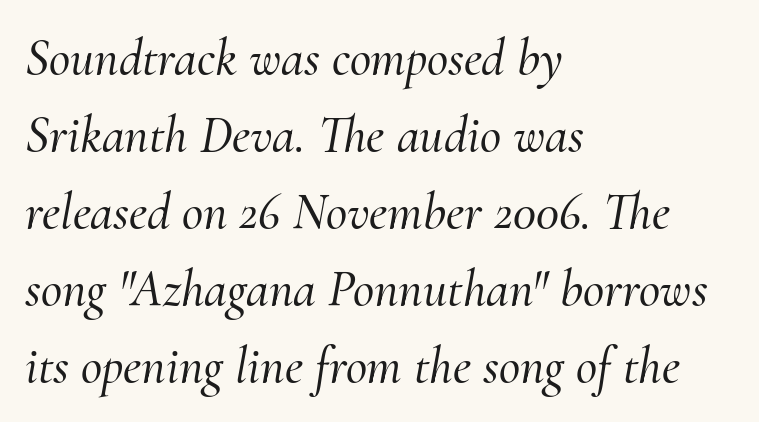
Q: Is the text italic (slanted)? A: Yes, it leans right by about 10 degrees.
Q: Is the typeface a serif or a sans-serif typeface? A: Serif.
Q: Is the text underlined? A: No.
Q: How is the paragraph aligned? A: Left-aligned.
Q: Is the spacing between letters normal or unusually wide? A: Normal.
Q: Is the spacing between lines tight, normal or loose? A: Normal.
Q: Width (condensed, normal, or wide)? A: Normal.
Q: Stroke contrast? A: Medium.
Q: x-height? A: Small.
Q: Monospaced? A: No.
